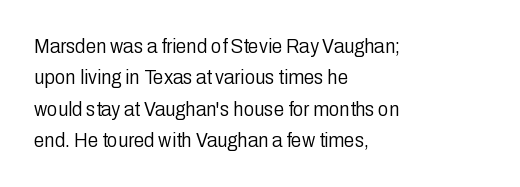
Each row of text sits above clean, open space. Italic? Not at all — the glyphs are vertical. Typeset ragged right — the left edge is the straight one. Each word holds together tightly as a unit, with standard inter-letter gaps. Interline gaps are of average width in this sample.
